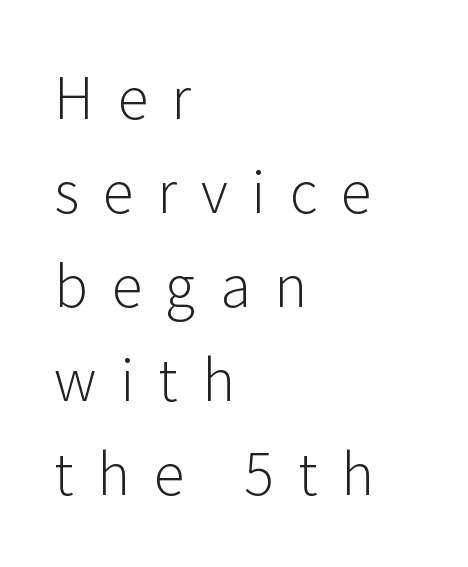
Weight class: somewhere from thin through regular. The designer went with a sans here, leaving each stem footless. Each word looks stretched out because of the extra space between its letters. Typeset ragged right — the left edge is the straight one. Horizontal bands of white between lines are of average thickness.
